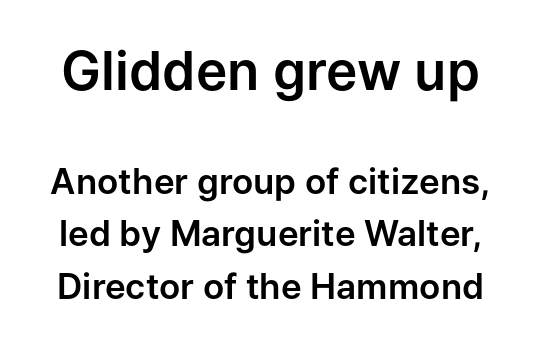
The passage shown is typeset with a sans-serif family. Leading: standard. Upright lettering throughout. How are the letters spaced? Ordinarily, with no added tracking.
